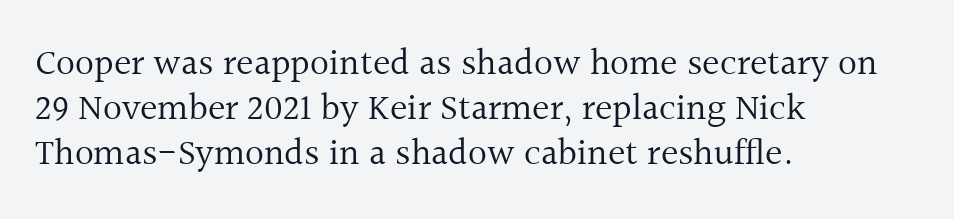
The image shows 37 px regular-weight serif type, upright; set left-aligned, line spacing 1.21x, normal letter spacing, not underlined; a medium x-height.
